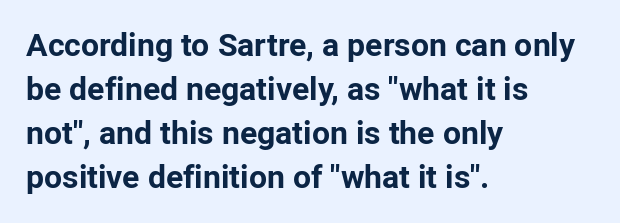
The line texture is even and compact thanks to regular tracking. Pretty heavy lettering here — definitely bold. These lines are rendered in a variable-pitch font. In terms of letterform style, serifs are entirely absent.
